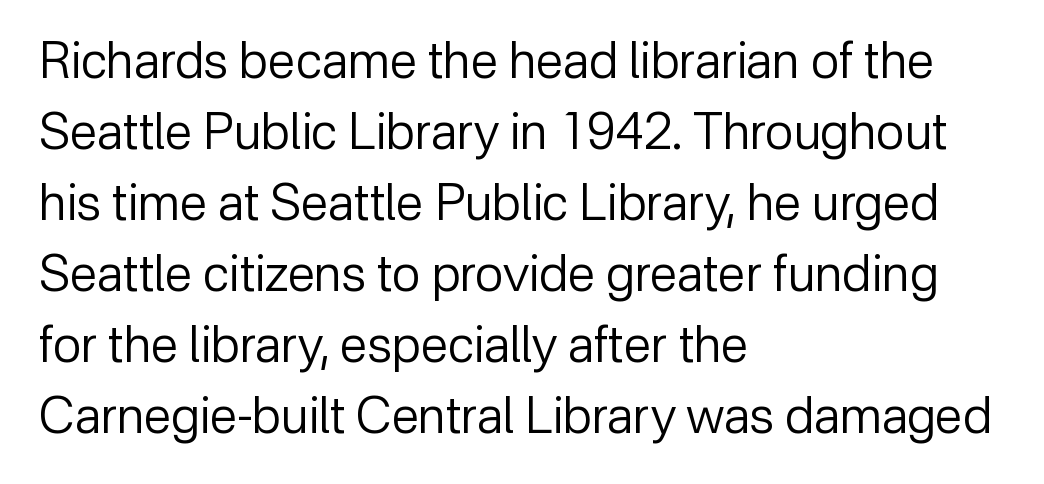
Q: Is the text bold? A: No.
Q: Is the text italic (slanted)? A: No, it is upright.
Q: Is the typeface a serif or a sans-serif typeface? A: Sans-serif.
Q: Is the text underlined? A: No.
Q: How is the paragraph aligned? A: Left-aligned.
Q: Is the spacing between letters normal or unusually wide? A: Normal.
Q: Is the spacing between lines tight, normal or loose? A: Normal.
Q: Width (condensed, normal, or wide)? A: Normal.
Q: Stroke contrast? A: Low.
Q: x-height? A: Medium.
Q: Monospaced? A: No.
